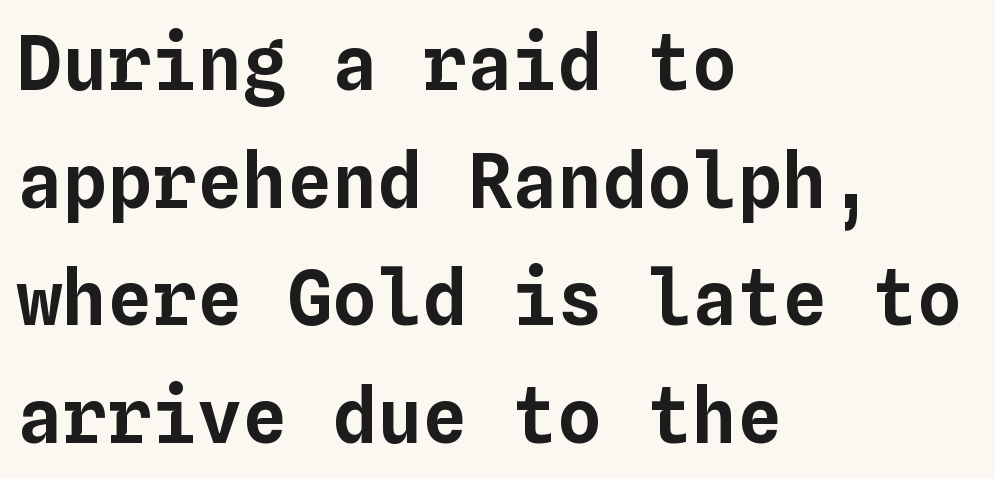
Q: Is the text italic (slanted)? A: No, it is upright.
Q: Is the text underlined? A: No.
Q: How is the paragraph aligned? A: Left-aligned.
Q: Is the spacing between letters normal or unusually wide? A: Normal.
Q: Is the spacing between lines tight, normal or loose? A: Normal.
Q: Width (condensed, normal, or wide)? A: Normal.
Q: Stroke contrast? A: Low.
Q: x-height? A: Medium.
Q: Monospaced? A: Yes.
